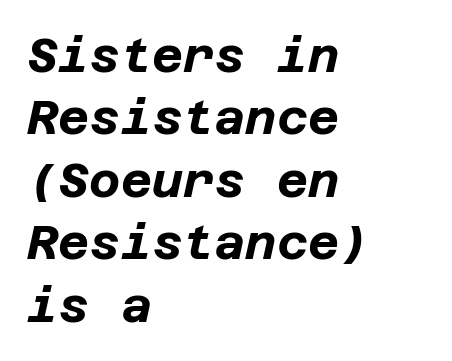
The image shows 48 px bold type, italic (leaning right); set left-aligned, normal line spacing (1.3x), normal letter spacing, not underlined; low stroke contrast and a large x-height.
